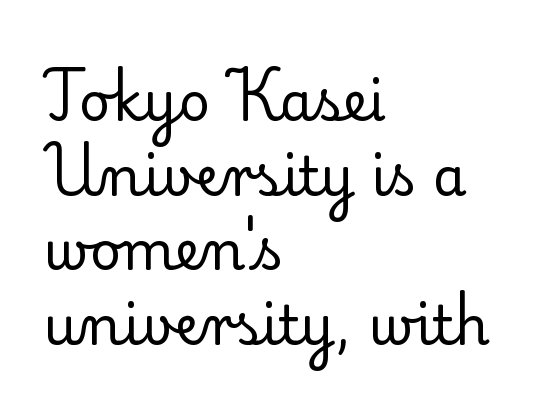
{"serif": "yes", "italic": "no", "bold": "no", "weight": "regular", "width": "normal", "stroke_contrast": "low", "x_height": "small", "monospaced": "no", "underline": "no", "align": "left", "line_spacing": "normal", "line_spacing_ratio": 1.38, "letter_spacing": "normal", "letter_spacing_em": 0.0, "glyph_px": 54}
